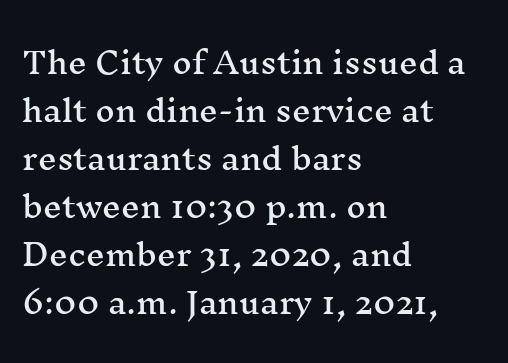
{"serif": "yes", "italic": "no", "width": "wide", "stroke_contrast": "medium", "x_height": "medium", "monospaced": "no", "underline": "no", "align": "left", "line_spacing": "normal", "line_spacing_ratio": 1.6, "letter_spacing": "normal", "letter_spacing_em": 0.0, "glyph_px": 30}
